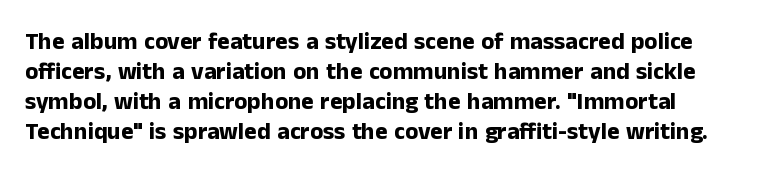
{"italic": "no", "bold": "yes", "underline": "no", "align": "left", "line_spacing": "normal", "line_spacing_ratio": 1.25, "letter_spacing": "normal", "letter_spacing_em": 0.0, "glyph_px": 24}
